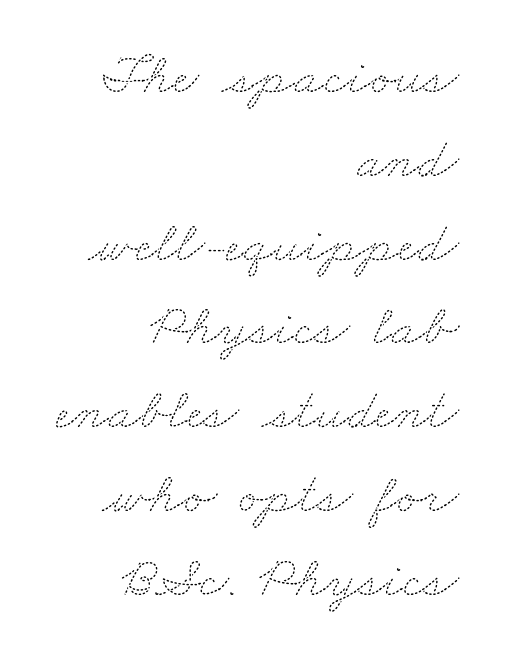
Q: Is the text bold? A: No.
Q: Is the text underlined? A: No.
Q: How is the paragraph aligned? A: Right-aligned.
Q: Is the spacing between letters normal or unusually wide? A: Normal.
Q: Is the spacing between lines tight, normal or loose? A: Normal.
Q: Width (condensed, normal, or wide)? A: Wide.
Q: Stroke contrast? A: Medium.
Q: x-height? A: Small.
Q: Monospaced? A: No.
